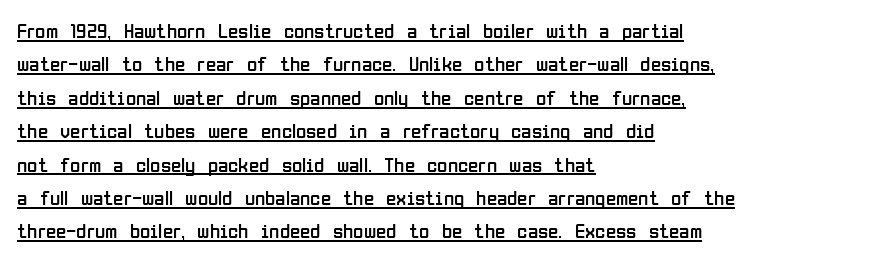
The image shows 21 px text type, upright; set left-aligned, normal line spacing (1.59x), normal letter spacing, underlined.
